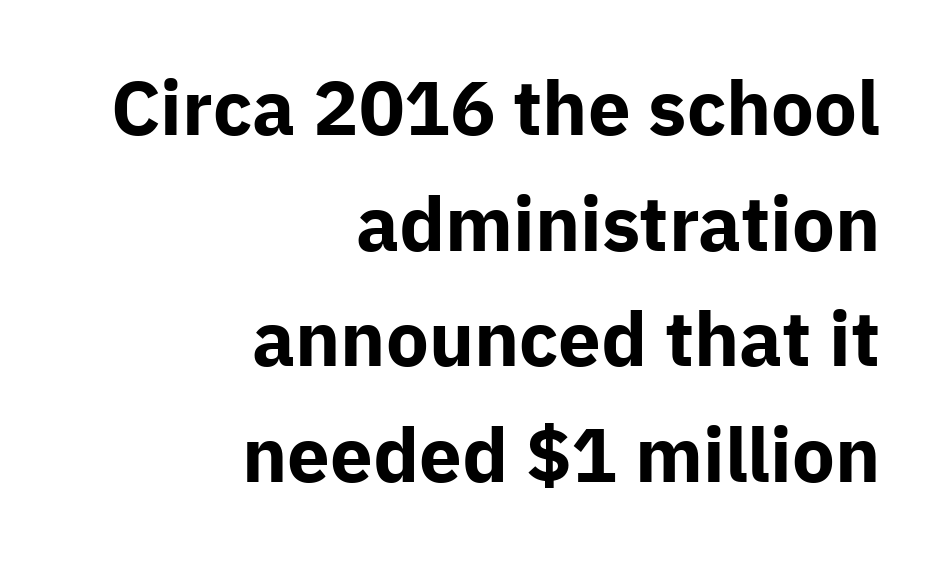
The image shows 76 px bold sans-serif type, upright; set right-aligned, normal line spacing (1.52x), normal letter spacing, not underlined; low stroke contrast and a medium x-height.
